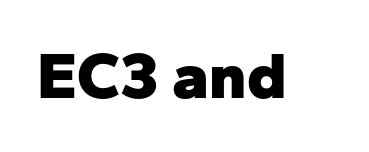
Nope, no serifs anywhere on these letters. Lines of text with bare space underneath. The face used here has the dense, thick strokes of a bold. Vertical strokes here are truly vertical.
